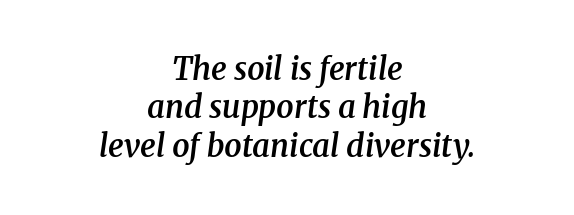
{"serif": "yes", "italic": "yes", "lean": "right", "slant_degrees": 8, "bold": "semi", "weight": "semibold", "width": "normal", "stroke_contrast": "medium", "x_height": "medium", "monospaced": "no", "underline": "no", "align": "center", "line_spacing_ratio": 1.24, "letter_spacing": "normal", "letter_spacing_em": 0.0, "glyph_px": 31}
